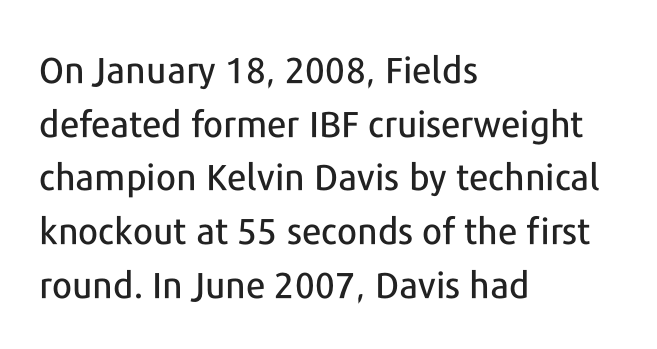
Q: Is the text italic (slanted)? A: No, it is upright.
Q: Is the typeface a serif or a sans-serif typeface? A: Sans-serif.
Q: Is the text underlined? A: No.
Q: How is the paragraph aligned? A: Left-aligned.
Q: Is the spacing between letters normal or unusually wide? A: Normal.
Q: Is the spacing between lines tight, normal or loose? A: Normal.
Q: Width (condensed, normal, or wide)? A: Normal.
Q: Stroke contrast? A: Low.
Q: x-height? A: Medium.
Q: Monospaced? A: No.
